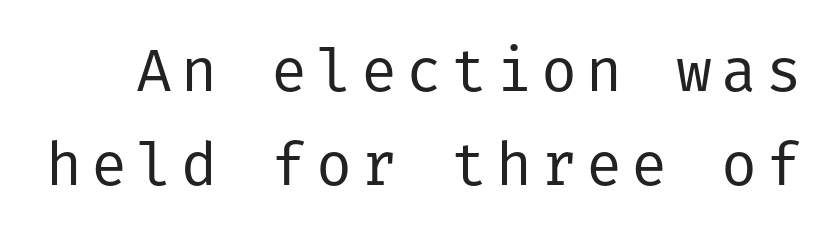
Q: Is the text bold? A: No.
Q: Is the text italic (slanted)? A: No, it is upright.
Q: Is the typeface a serif or a sans-serif typeface? A: Sans-serif.
Q: Is the text underlined? A: No.
Q: Is the spacing between lines tight, normal or loose? A: Normal.
Q: Width (condensed, normal, or wide)? A: Normal.
Q: Stroke contrast? A: Low.
Q: x-height? A: Medium.
